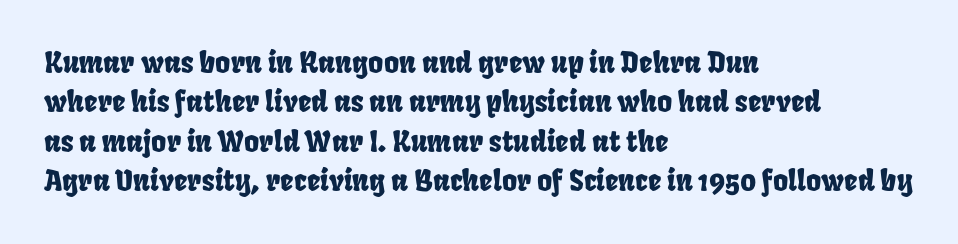
The image shows 29 px condensed type; set left-aligned, normal line spacing (1.36x), normal letter spacing, not underlined; low stroke contrast and a large x-height.
